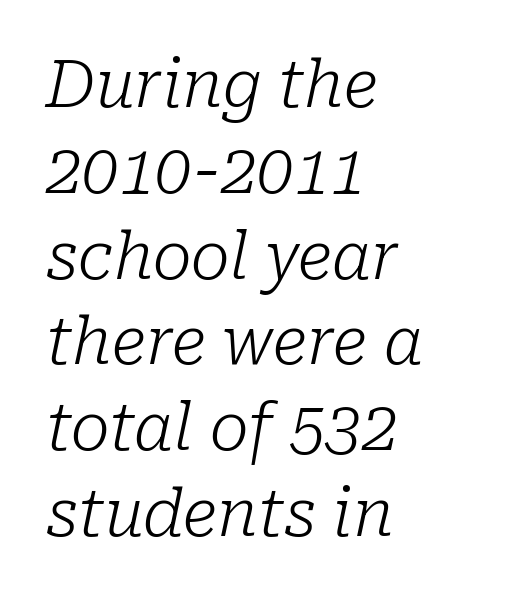
Serifs: yes, visible at the terminals of the letterforms. Reading down the block, your eye returns to a fixed left position each line. The weight would be labelled regular, book, light, or lighter still. If you measured baseline to baseline, you'd find a middling distance. You could not count columns in this text — the font is proportionally spaced.
